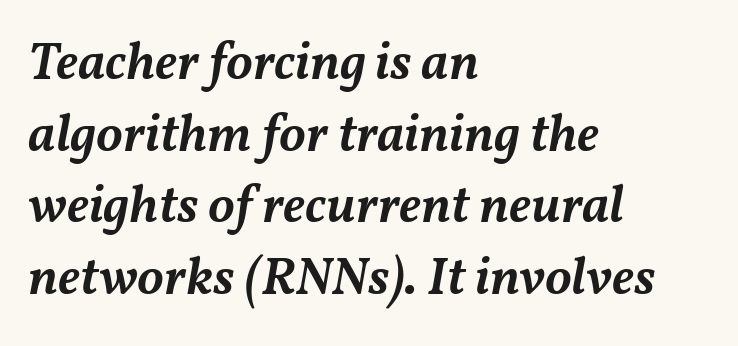
{"italic": "yes", "lean": "right", "slant_degrees": 11, "bold": "semi", "weight": "semibold", "width": "normal", "stroke_contrast": "medium", "x_height": "medium", "monospaced": "no", "underline": "no", "align": "left", "line_spacing": "normal", "line_spacing_ratio": 1.35, "letter_spacing": "normal", "letter_spacing_em": 0.0, "glyph_px": 53}
